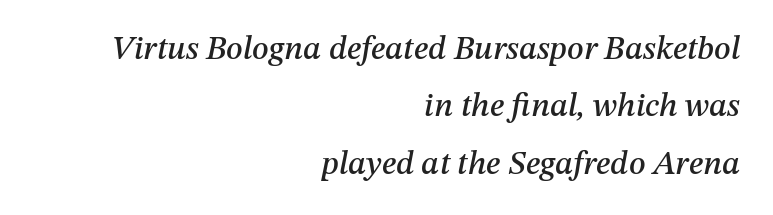
Q: Is the text italic (slanted)? A: Yes, it leans right by about 12 degrees.
Q: Is the text underlined? A: No.
Q: How is the paragraph aligned? A: Right-aligned.
Q: Is the spacing between letters normal or unusually wide? A: Normal.
Q: Width (condensed, normal, or wide)? A: Normal.
Q: Stroke contrast? A: Medium.
Q: x-height? A: Medium.
Q: Monospaced? A: No.
